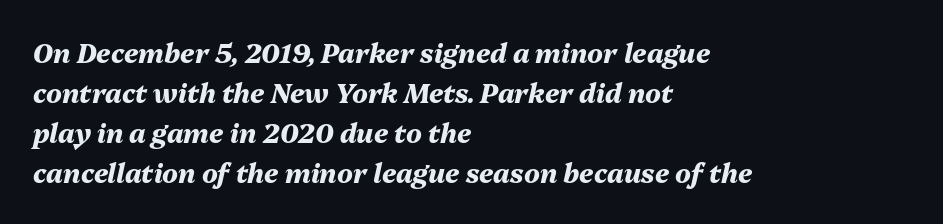
{"italic": "yes", "lean": "right", "slant_degrees": 13, "bold": "yes", "underline": "no", "align": "left", "line_spacing": "normal", "line_spacing_ratio": 1.54, "letter_spacing": "normal", "letter_spacing_em": 0.0, "glyph_px": 26}
